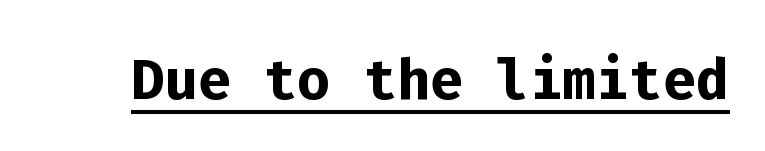
{"serif": "no", "italic": "no", "bold": "yes", "weight": "semibold", "width": "normal", "stroke_contrast": "low", "x_height": "medium", "monospaced": "yes", "underline": "yes", "letter_spacing": "normal", "letter_spacing_em": 0.0, "glyph_px": 78}
